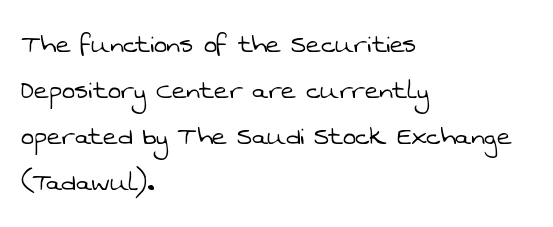
The image shows 31 px light sans-serif type; set left-aligned, normal line spacing (1.48x), normal letter spacing, not underlined; low stroke contrast and a medium x-height.
